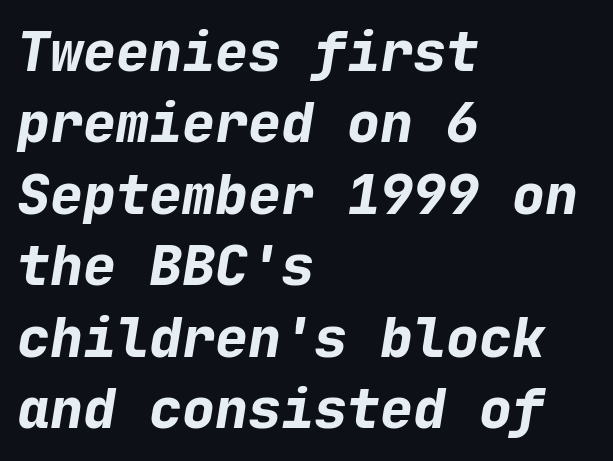
Q: Is the text bold? A: Yes.
Q: Is the text italic (slanted)? A: Yes, it leans right by about 9 degrees.
Q: Is the text underlined? A: No.
Q: How is the paragraph aligned? A: Left-aligned.
Q: Is the spacing between letters normal or unusually wide? A: Normal.
Q: Is the spacing between lines tight, normal or loose? A: Normal.
Q: Width (condensed, normal, or wide)? A: Normal.
Q: Stroke contrast? A: Low.
Q: x-height? A: Medium.
Q: Monospaced? A: Yes.
